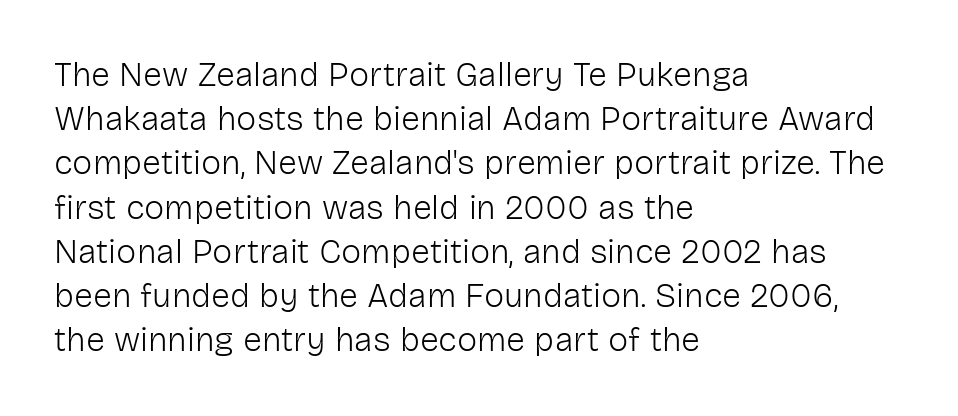
The image shows 34 px light sans-serif type, upright; set left-aligned, normal line spacing (1.3x), normal letter spacing, not underlined; low stroke contrast and a medium x-height.
